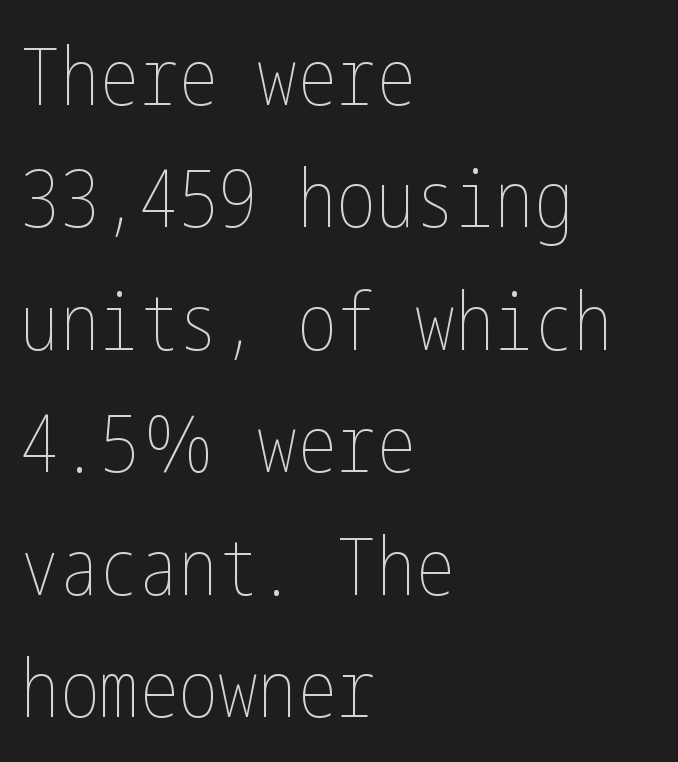
{"italic": "no", "bold": "no", "weight": "thin", "width": "condensed", "stroke_contrast": "low", "x_height": "medium", "underline": "no", "align": "left", "line_spacing": "normal", "line_spacing_ratio": 1.55, "letter_spacing": "normal", "letter_spacing_em": 0.0, "glyph_px": 79}
